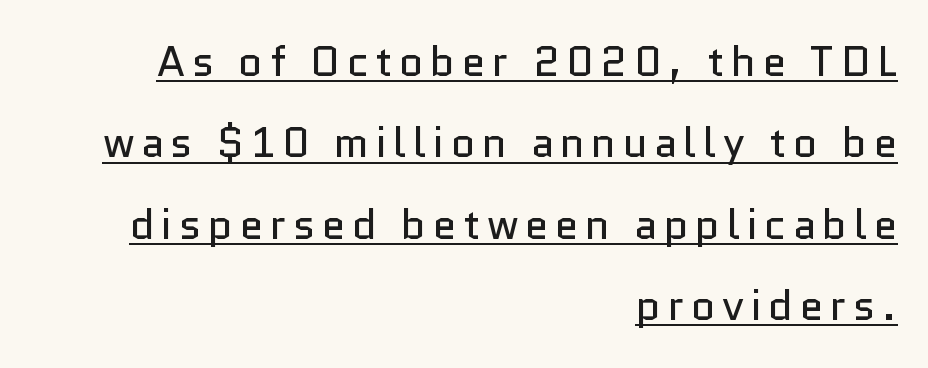
{"serif": "no", "italic": "no", "bold": "no", "weight": "regular", "width": "normal", "stroke_contrast": "low", "x_height": "medium", "monospaced": "no", "underline": "yes", "align": "right", "line_spacing": "loose", "line_spacing_ratio": 1.94, "glyph_px": 42}
